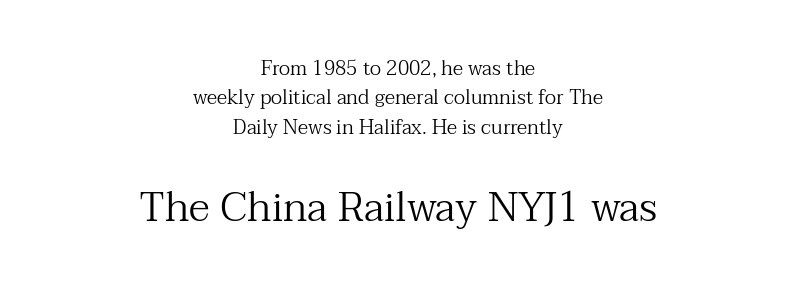
Q: Is the text bold? A: No.
Q: Is the text italic (slanted)? A: No, it is upright.
Q: Is the typeface a serif or a sans-serif typeface? A: Serif.
Q: Is the text underlined? A: No.
Q: How is the paragraph aligned? A: Centered.
Q: Is the spacing between letters normal or unusually wide? A: Normal.
Q: Is the spacing between lines tight, normal or loose? A: Normal.
Q: Which block of text is set in a larger size, the first (top) or the second (bottom)? A: The second (bottom) one.
Q: Width (condensed, normal, or wide)? A: Normal.
Q: Stroke contrast? A: Medium.
Q: x-height? A: Medium.
Q: Monospaced? A: No.
